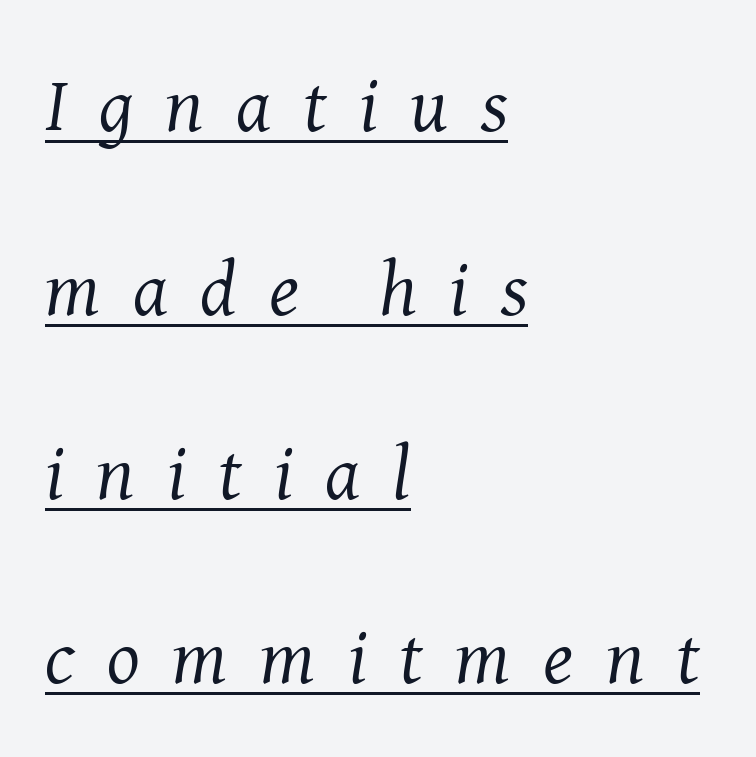
Q: Is the text bold? A: No.
Q: Is the text italic (slanted)? A: Yes, it leans right by about 8 degrees.
Q: Is the typeface a serif or a sans-serif typeface? A: Serif.
Q: Is the text underlined? A: Yes.
Q: How is the paragraph aligned? A: Left-aligned.
Q: Is the spacing between letters normal or unusually wide? A: Unusually wide.
Q: Is the spacing between lines tight, normal or loose? A: Loose.
Q: Width (condensed, normal, or wide)? A: Normal.
Q: Stroke contrast? A: Medium.
Q: x-height? A: Medium.
Q: Monospaced? A: No.
